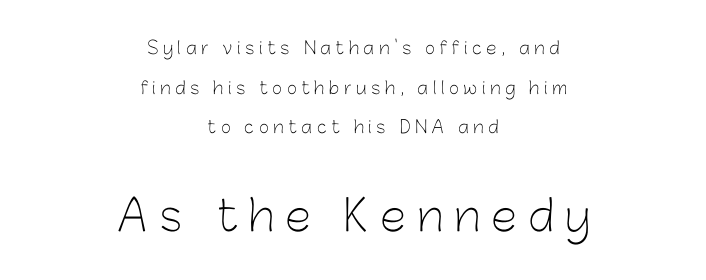
{"serif": "no", "italic": "no", "bold": "no", "weight": "light", "width": "normal", "stroke_contrast": "low", "x_height": "medium", "monospaced": "no", "underline": "no", "align": "center", "line_spacing": "loose", "line_spacing_ratio": 2.33, "letter_spacing": "wide", "letter_spacing_em": 0.28, "larger_block": "second", "size_ratio": 2.47, "glyph_px": 42}
